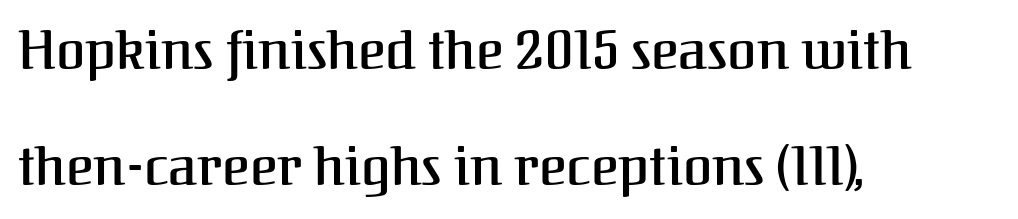
Q: Is the text italic (slanted)? A: No, it is upright.
Q: Is the typeface a serif or a sans-serif typeface? A: Serif.
Q: Is the text underlined? A: No.
Q: How is the paragraph aligned? A: Left-aligned.
Q: Is the spacing between letters normal or unusually wide? A: Normal.
Q: Is the spacing between lines tight, normal or loose? A: Loose.
Q: Width (condensed, normal, or wide)? A: Normal.
Q: Stroke contrast? A: Medium.
Q: x-height? A: Medium.
Q: Monospaced? A: No.
